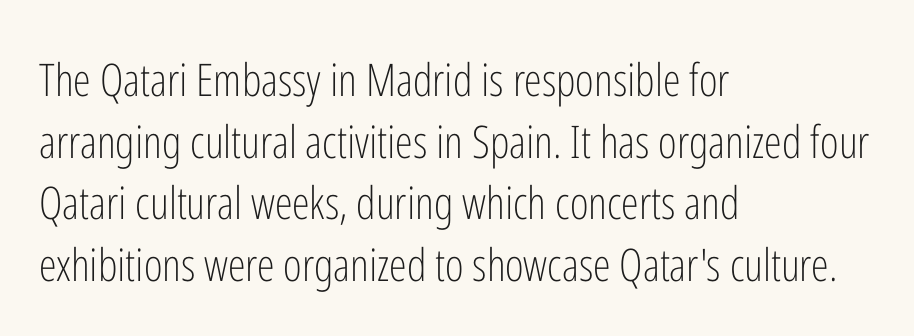
The image shows 45 px light, condensed sans-serif type, upright; set left-aligned, normal line spacing (1.37x), normal letter spacing, not underlined; low stroke contrast and a medium x-height.
